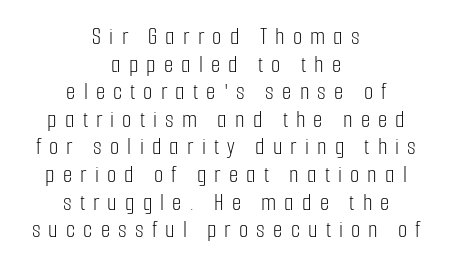
Designer's note — italics off, roman on. Each row of text sits above clean, open space. The gaps between neighbouring characters are conspicuously large. The typesetting does not lean heavy: it is not bold. Vertically, the passage feels compressed, each row crowding the next.
